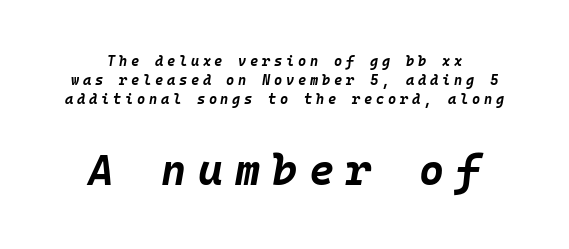
The image shows 43 px bold type, italic (leaning right), monospaced; set centered, normal line spacing (1.37x), unusually wide letter spacing (+0.27 em), not underlined; the second (bottom) block is 3.07x larger; low stroke contrast and a large x-height.
